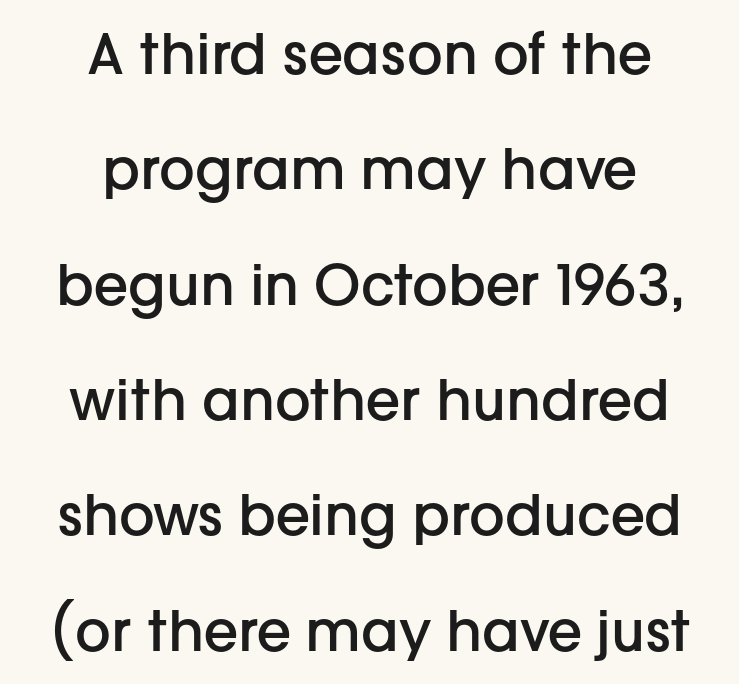
Q: Is the text bold? A: Semi-bold.
Q: Is the text italic (slanted)? A: No, it is upright.
Q: Is the typeface a serif or a sans-serif typeface? A: Sans-serif.
Q: Is the text underlined? A: No.
Q: How is the paragraph aligned? A: Centered.
Q: Is the spacing between letters normal or unusually wide? A: Normal.
Q: Is the spacing between lines tight, normal or loose? A: Loose.
Q: Width (condensed, normal, or wide)? A: Normal.
Q: Stroke contrast? A: Low.
Q: x-height? A: Medium.
Q: Monospaced? A: No.
